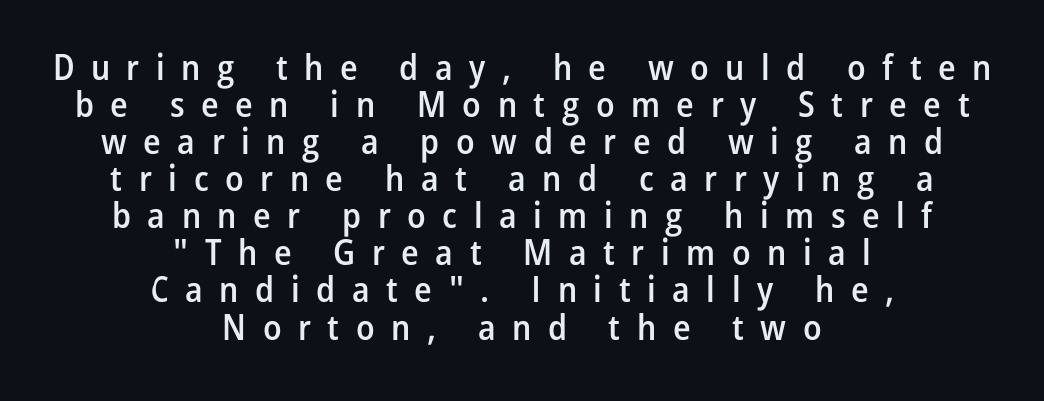
Q: Is the text bold? A: Semi-bold.
Q: Is the text italic (slanted)? A: No, it is upright.
Q: Is the typeface a serif or a sans-serif typeface? A: Sans-serif.
Q: Is the text underlined? A: No.
Q: How is the paragraph aligned? A: Centered.
Q: Is the spacing between letters normal or unusually wide? A: Unusually wide.
Q: Is the spacing between lines tight, normal or loose? A: Tight.
Q: Width (condensed, normal, or wide)? A: Condensed.
Q: Stroke contrast? A: Low.
Q: x-height? A: Medium.
Q: Monospaced? A: No.
